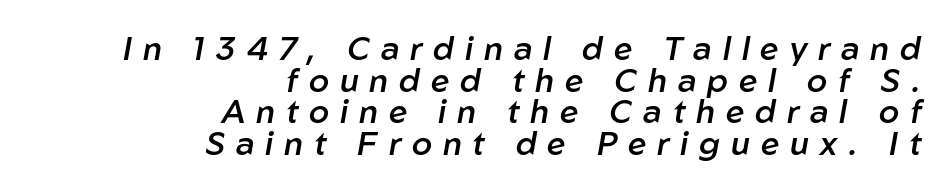
Q: Is the text bold? A: Semi-bold.
Q: Is the text italic (slanted)? A: Yes, it leans right by about 10 degrees.
Q: Is the text underlined? A: No.
Q: How is the paragraph aligned? A: Right-aligned.
Q: Is the spacing between letters normal or unusually wide? A: Unusually wide.
Q: Is the spacing between lines tight, normal or loose? A: Tight.
Q: Width (condensed, normal, or wide)? A: Normal.
Q: Stroke contrast? A: Low.
Q: x-height? A: Medium.
Q: Monospaced? A: No.
